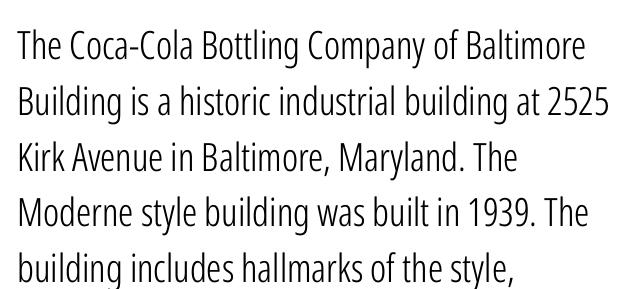
The image shows 39 px light, condensed sans-serif type, upright; set left-aligned, normal line spacing (1.43x), normal letter spacing, not underlined; low stroke contrast and a medium x-height.
